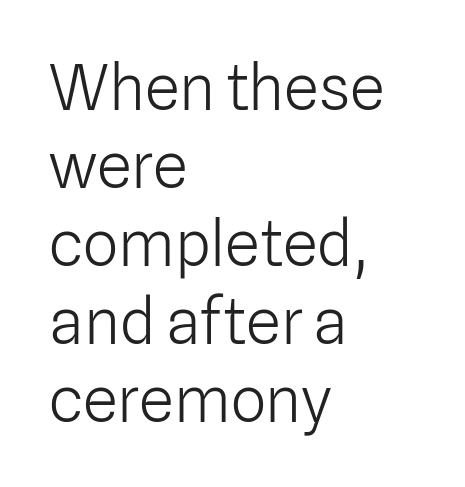
Q: Is the text bold? A: No.
Q: Is the text italic (slanted)? A: No, it is upright.
Q: Is the typeface a serif or a sans-serif typeface? A: Sans-serif.
Q: Is the text underlined? A: No.
Q: How is the paragraph aligned? A: Left-aligned.
Q: Is the spacing between letters normal or unusually wide? A: Normal.
Q: Width (condensed, normal, or wide)? A: Normal.
Q: Stroke contrast? A: Low.
Q: x-height? A: Medium.
Q: Monospaced? A: No.
